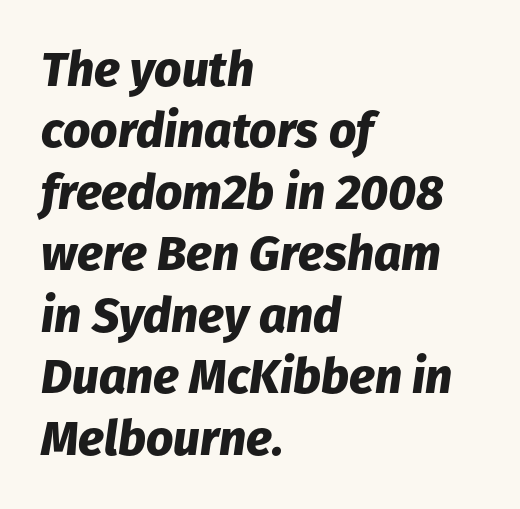
The image shows 48 px heavy type, italic (leaning right); set left-aligned, normal line spacing (1.28x), normal letter spacing, not underlined; low stroke contrast and a medium x-height.
